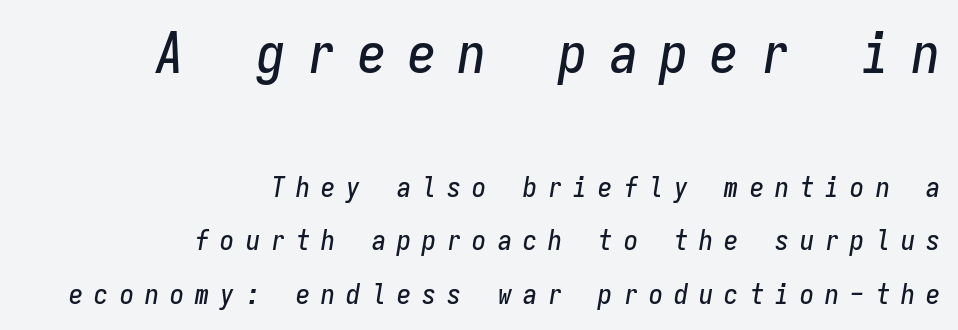
The type is letterspaced generously, with wide tracking. Quick note: underline off. Loosely led — the rows are spread out. This sample is right-justified, so line beginnings fall wherever the words allow. Yep, that's italic — everything's leaning.
